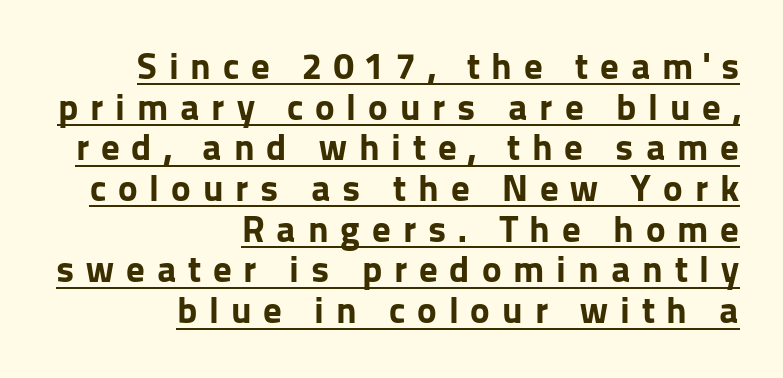
The image shows 37 px bold sans-serif type, upright; set right-aligned, tight line spacing (1.1x), unusually wide letter spacing (+0.32 em), underlined; low stroke contrast and a medium x-height.
